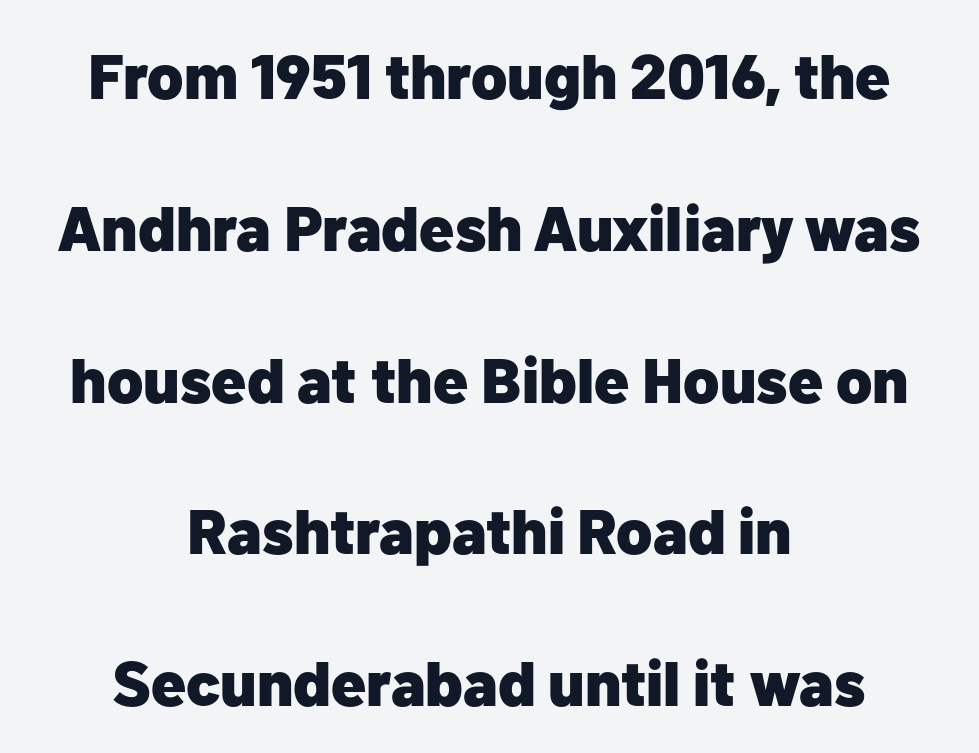
Letterform terminals end flat and unadorned throughout the passage. Heft: maximum for text — a bold. Compared with a flush-left layout, this one balances lines on the center instead. Proportional: the letters do not fall into vertical columns.
